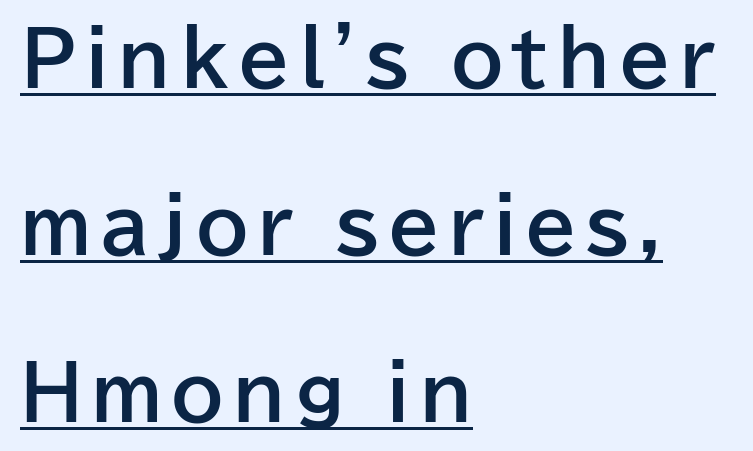
{"serif": "no", "italic": "no", "bold": "yes", "weight": "bold", "width": "normal", "stroke_contrast": "low", "x_height": "medium", "monospaced": "no", "underline": "yes", "align": "left", "line_spacing": "loose", "line_spacing_ratio": 2.23, "glyph_px": 75}
